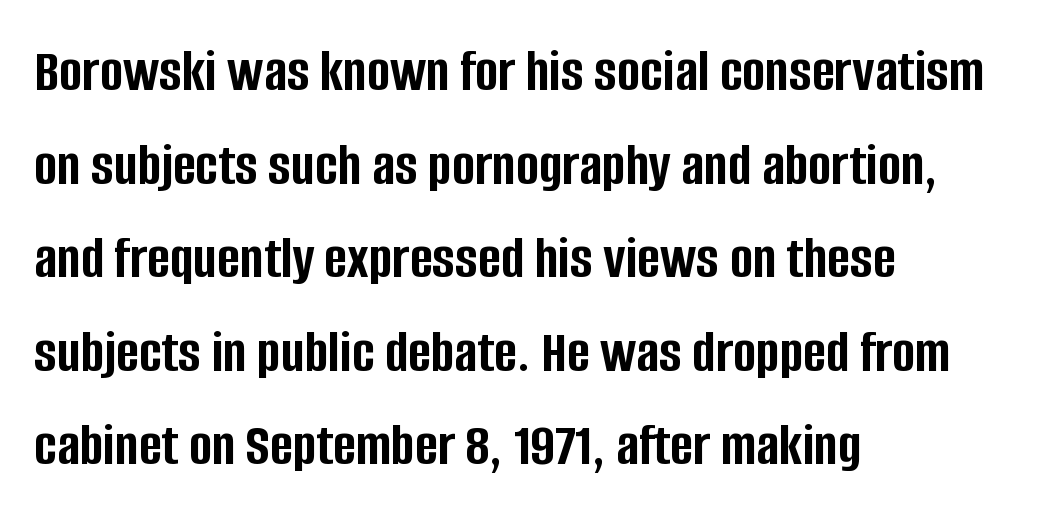
Serifs: no, the terminals of the letterforms are clean. The typesetting leans heavy: a genuine bold. The designer left line spacing at the default. The baseline area is clear. Nope, not italic — everything's standing straight. Between one letter and the next there's only the usual sliver of space.
